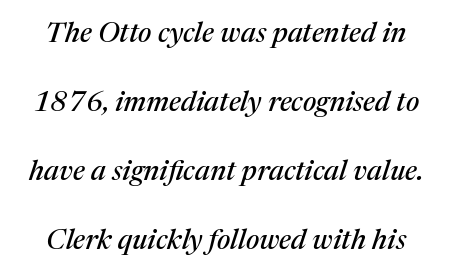
{"serif": "yes", "italic": "yes", "lean": "right", "slant_degrees": 17, "width": "normal", "stroke_contrast": "medium", "x_height": "medium", "monospaced": "no", "underline": "no", "line_spacing": "loose", "line_spacing_ratio": 2.46, "letter_spacing": "normal", "letter_spacing_em": 0.0, "glyph_px": 28}
